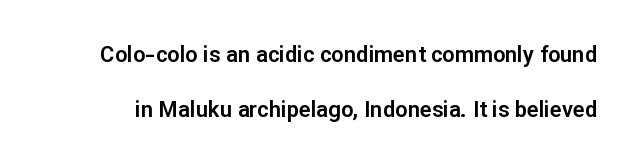
The image shows 22 px text type, upright; set loose line spacing (2.49x), normal letter spacing, not underlined.
